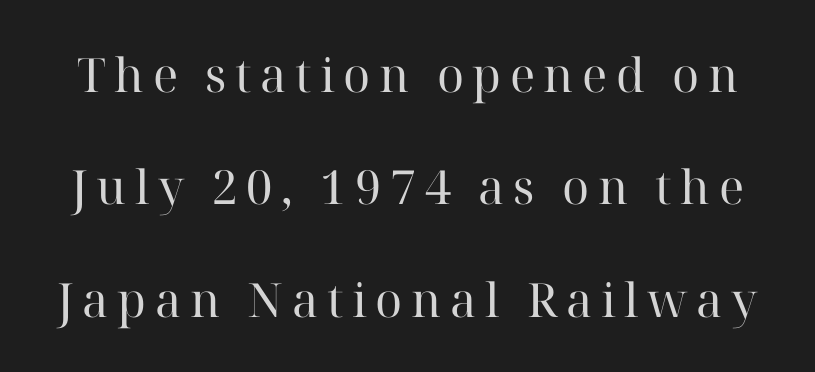
Q: Is the text bold? A: No.
Q: Is the text italic (slanted)? A: No, it is upright.
Q: Is the typeface a serif or a sans-serif typeface? A: Serif.
Q: Is the text underlined? A: No.
Q: Is the spacing between lines tight, normal or loose? A: Loose.
Q: Width (condensed, normal, or wide)? A: Normal.
Q: Stroke contrast? A: High.
Q: x-height? A: Medium.
Q: Monospaced? A: No.
